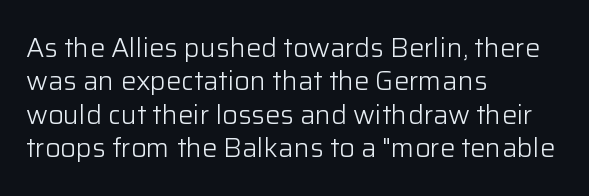
Q: Is the text bold? A: No.
Q: Is the text italic (slanted)? A: No, it is upright.
Q: Is the text underlined? A: No.
Q: How is the paragraph aligned? A: Left-aligned.
Q: Is the spacing between letters normal or unusually wide? A: Normal.
